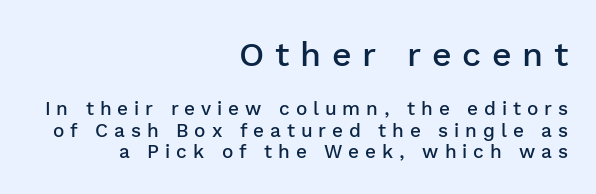
Q: Is the text bold? A: Semi-bold.
Q: Is the text italic (slanted)? A: No, it is upright.
Q: Is the typeface a serif or a sans-serif typeface? A: Sans-serif.
Q: Is the text underlined? A: No.
Q: How is the paragraph aligned? A: Right-aligned.
Q: Is the spacing between letters normal or unusually wide? A: Unusually wide.
Q: Is the spacing between lines tight, normal or loose? A: Tight.
Q: Which block of text is set in a larger size, the first (top) or the second (bottom)? A: The first (top) one.
Q: Width (condensed, normal, or wide)? A: Normal.
Q: Stroke contrast? A: Low.
Q: x-height? A: Medium.
Q: Monospaced? A: No.
